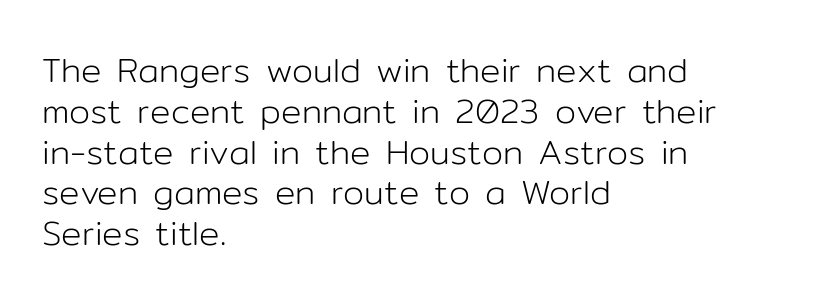
Q: Is the text bold? A: No.
Q: Is the text italic (slanted)? A: No, it is upright.
Q: Is the typeface a serif or a sans-serif typeface? A: Sans-serif.
Q: Is the text underlined? A: No.
Q: How is the paragraph aligned? A: Left-aligned.
Q: Is the spacing between letters normal or unusually wide? A: Normal.
Q: Width (condensed, normal, or wide)? A: Normal.
Q: Stroke contrast? A: Low.
Q: x-height? A: Medium.
Q: Monospaced? A: No.
